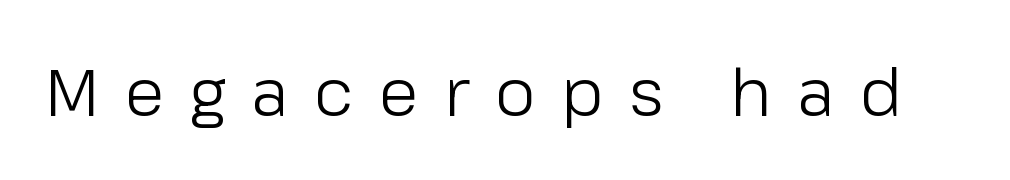
Letters have the restrained weight of plain body copy at most. The letterforms stand isolated, each surrounded by extra space. Does the type have serifs? No, each stem ends abruptly. Varying glyph widths throughout — classic text-font behaviour. Type without underlining. Italic? Not at all — the glyphs are vertical.
